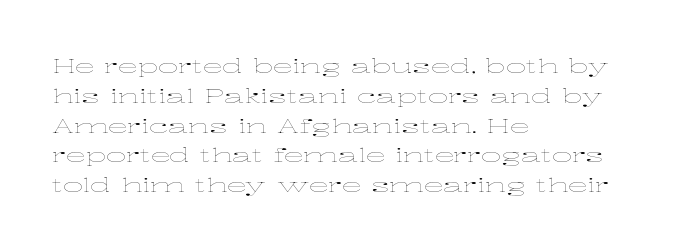
Rule under the text: the space is simply empty. Upright lettering throughout. This rendering leaves character spacing at its baseline value. If you drew a ruler down the left edge, every line would touch it. Is there much room between lines? A standard amount, neither cramped nor airy. This reads as an unemphasized weight, regular at the heaviest.
